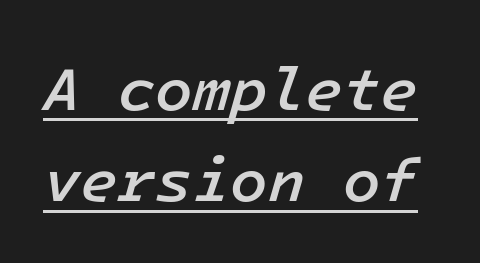
The image shows 61 px semibold type, italic (leaning right); set normal line spacing (1.5x), normal letter spacing, underlined; low stroke contrast and a medium x-height.
